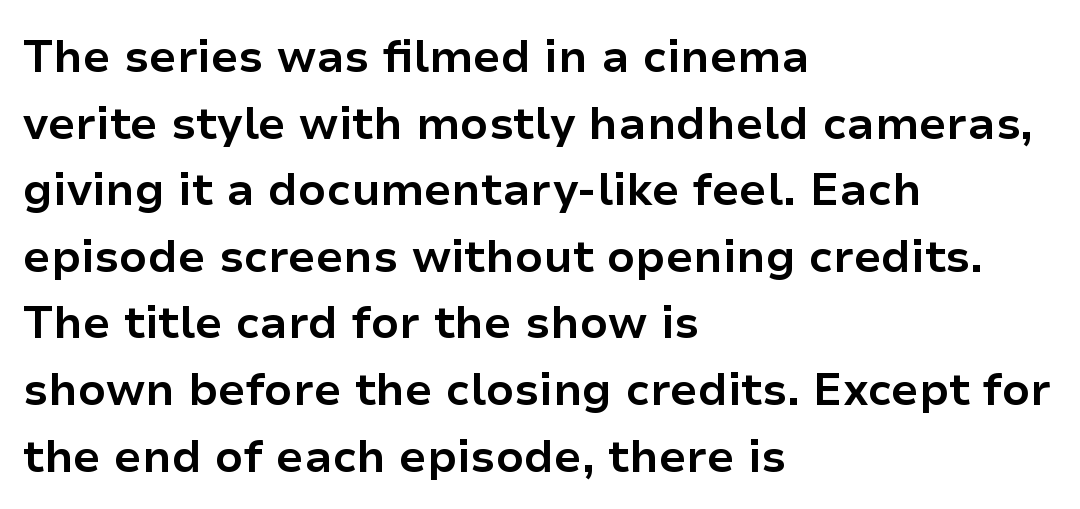
The image shows 45 px bold sans-serif type, upright; set left-aligned, normal line spacing (1.48x), normal letter spacing, not underlined; low stroke contrast and a medium x-height.
